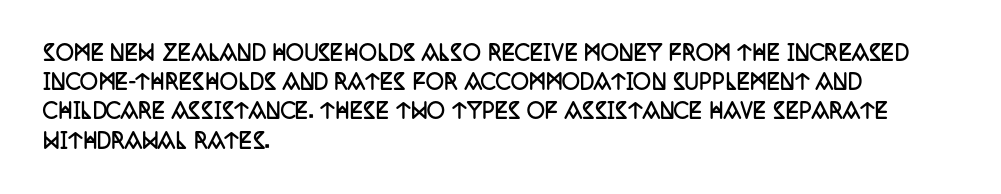
Q: Is the text bold? A: Yes.
Q: Is the text italic (slanted)? A: No, it is upright.
Q: Is the text underlined? A: No.
Q: How is the paragraph aligned? A: Left-aligned.
Q: Is the spacing between letters normal or unusually wide? A: Normal.
Q: Is the spacing between lines tight, normal or loose? A: Normal.
